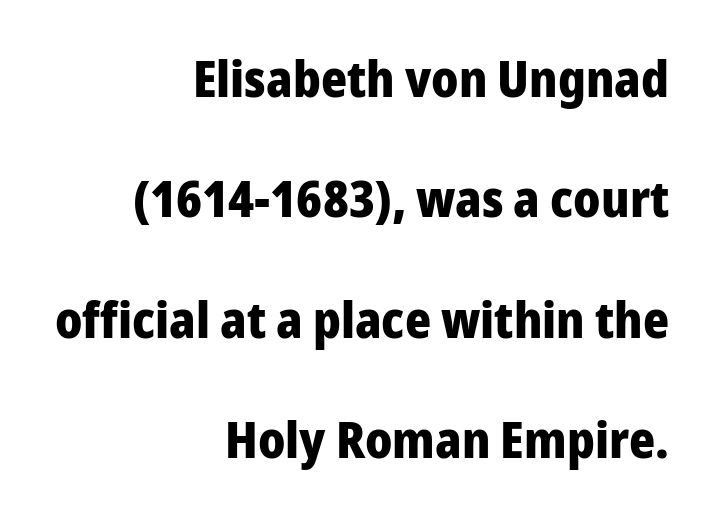
Q: Is the text bold? A: Yes.
Q: Is the text italic (slanted)? A: No, it is upright.
Q: Is the typeface a serif or a sans-serif typeface? A: Sans-serif.
Q: Is the text underlined? A: No.
Q: How is the paragraph aligned? A: Right-aligned.
Q: Is the spacing between letters normal or unusually wide? A: Normal.
Q: Is the spacing between lines tight, normal or loose? A: Loose.
Q: Width (condensed, normal, or wide)? A: Normal.
Q: Stroke contrast? A: Low.
Q: x-height? A: Medium.
Q: Monospaced? A: No.
